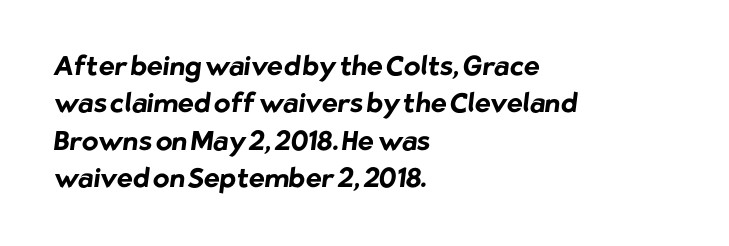
Is there much room between lines? A standard amount, neither cramped nor airy. Tracking value appears to be zero — textbook default spacing. No word sits above an underline. The setting favours the left margin, as ordinary paragraphs usually do. The rendering uses a bold face; every stroke is thick and dark.
